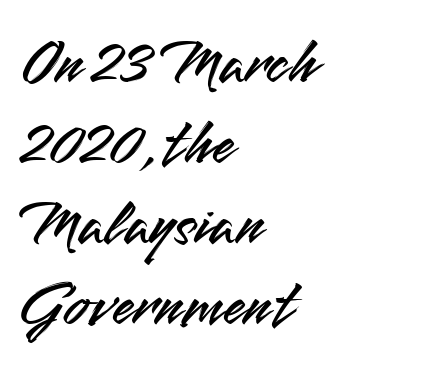
Q: Is the text italic (slanted)? A: Yes.
Q: Is the typeface a serif or a sans-serif typeface? A: Sans-serif.
Q: Is the text underlined? A: No.
Q: How is the paragraph aligned? A: Left-aligned.
Q: Is the spacing between letters normal or unusually wide? A: Normal.
Q: Width (condensed, normal, or wide)? A: Normal.
Q: Stroke contrast? A: Medium.
Q: x-height? A: Small.
Q: Monospaced? A: No.
